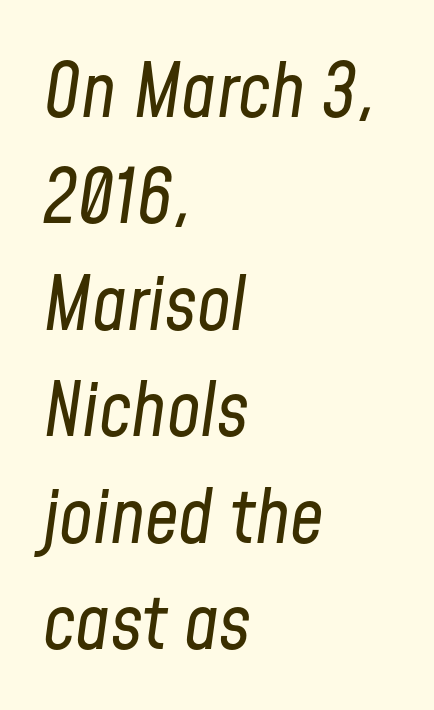
Q: Is the text bold? A: No.
Q: Is the text italic (slanted)? A: Yes, it leans right by about 8 degrees.
Q: Is the text underlined? A: No.
Q: How is the paragraph aligned? A: Left-aligned.
Q: Is the spacing between letters normal or unusually wide? A: Normal.
Q: Is the spacing between lines tight, normal or loose? A: Normal.
Q: Width (condensed, normal, or wide)? A: Condensed.
Q: Stroke contrast? A: Low.
Q: x-height? A: Medium.
Q: Monospaced? A: No.
